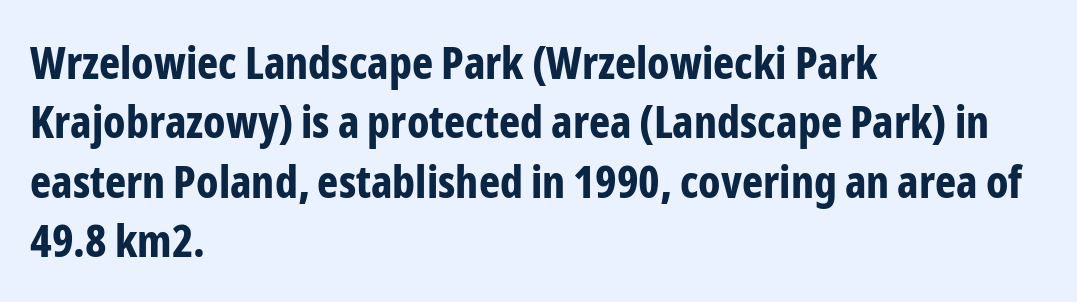
Q: Is the text bold? A: Yes.
Q: Is the text italic (slanted)? A: No, it is upright.
Q: Is the typeface a serif or a sans-serif typeface? A: Sans-serif.
Q: Is the text underlined? A: No.
Q: How is the paragraph aligned? A: Left-aligned.
Q: Is the spacing between letters normal or unusually wide? A: Normal.
Q: Is the spacing between lines tight, normal or loose? A: Normal.
Q: Width (condensed, normal, or wide)? A: Condensed.
Q: Stroke contrast? A: Low.
Q: x-height? A: Medium.
Q: Monospaced? A: No.
